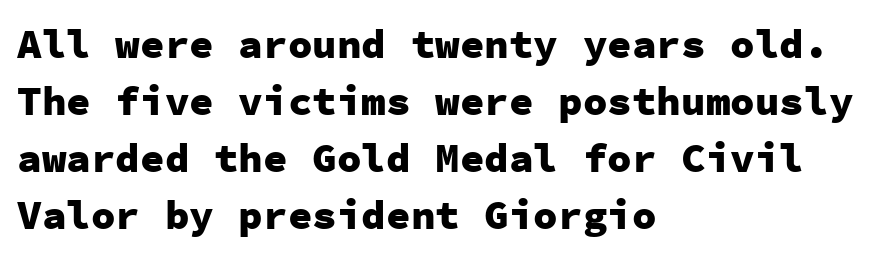
The image shows 41 px heavy sans-serif type, upright, monospaced; set left-aligned, normal line spacing (1.39x), normal letter spacing, not underlined; low stroke contrast and a medium x-height.
